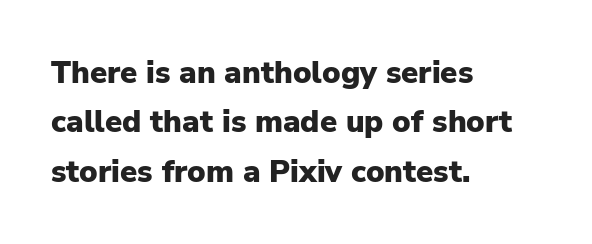
{"serif": "no", "italic": "no", "bold": "yes", "weight": "heavy", "width": "normal", "stroke_contrast": "low", "x_height": "medium", "monospaced": "no", "underline": "no", "align": "left", "line_spacing": "normal", "line_spacing_ratio": 1.59, "letter_spacing": "normal", "letter_spacing_em": 0.0, "glyph_px": 31}
